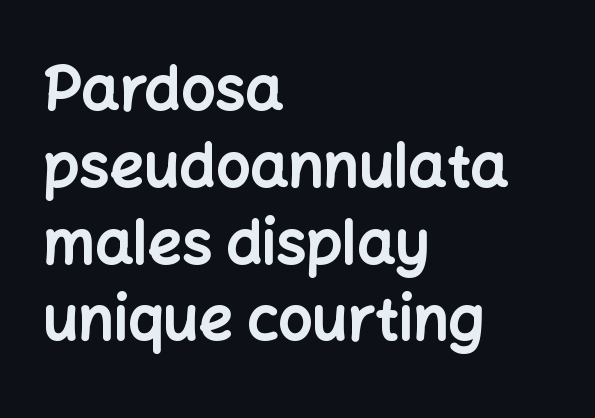
The string is rendered with underlining switched off. On the weight axis this lands at bold, roughly 700. Typographically, this falls in the sans-serif category. There is no visible air inserted between adjacent glyphs.
